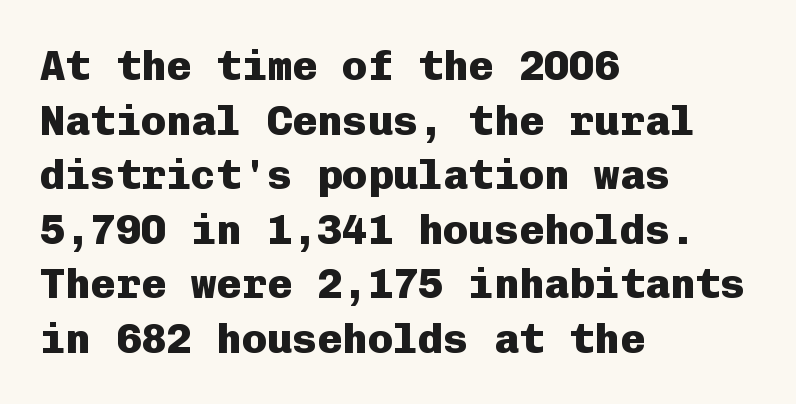
Q: Is the text bold? A: Yes.
Q: Is the text italic (slanted)? A: No, it is upright.
Q: Is the typeface a serif or a sans-serif typeface? A: Sans-serif.
Q: Is the text underlined? A: No.
Q: How is the paragraph aligned? A: Left-aligned.
Q: Is the spacing between letters normal or unusually wide? A: Normal.
Q: Is the spacing between lines tight, normal or loose? A: Normal.
Q: Width (condensed, normal, or wide)? A: Normal.
Q: Stroke contrast? A: Low.
Q: x-height? A: Medium.
Q: Monospaced? A: Yes.
